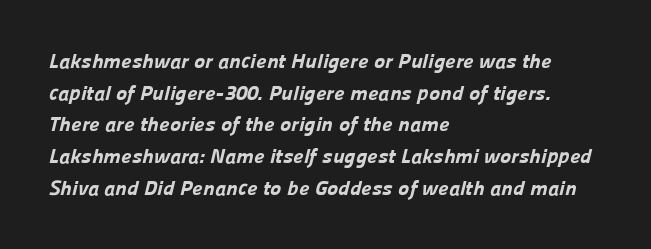
Check the space under the baseline: it is left empty. Typeset ragged right — the left edge is the straight one. Typographic density is high because the face is bold. The rendering keeps characters at their native spacing.
